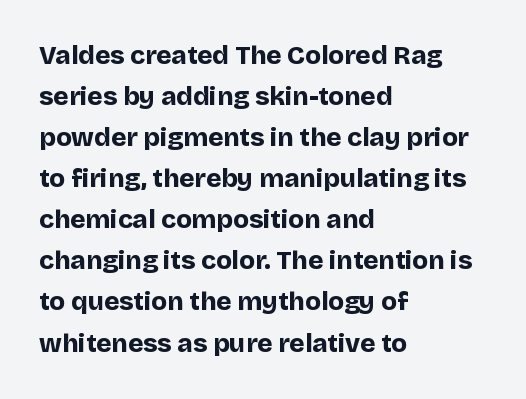
{"italic": "no", "bold": "yes", "underline": "no", "align": "left", "line_spacing": "normal", "line_spacing_ratio": 1.58, "letter_spacing": "normal", "letter_spacing_em": 0.0, "glyph_px": 26}
